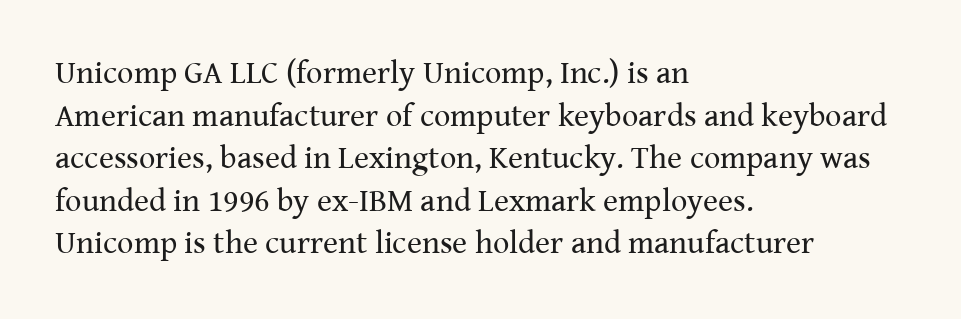
Q: Is the text bold? A: No.
Q: Is the text italic (slanted)? A: No, it is upright.
Q: Is the typeface a serif or a sans-serif typeface? A: Serif.
Q: Is the text underlined? A: No.
Q: How is the paragraph aligned? A: Left-aligned.
Q: Is the spacing between letters normal or unusually wide? A: Normal.
Q: Is the spacing between lines tight, normal or loose? A: Normal.
Q: Width (condensed, normal, or wide)? A: Normal.
Q: Stroke contrast? A: Medium.
Q: x-height? A: Medium.
Q: Monospaced? A: No.
